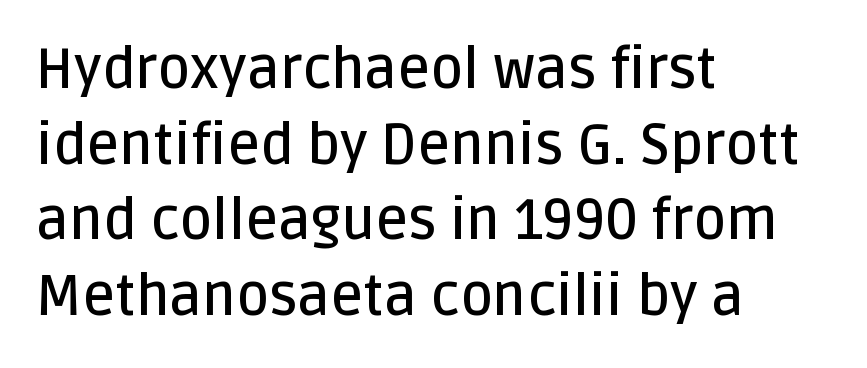
Short note: letters normally spaced. Every letter is mildly thick-stroked: semibold rather than bold. Does the leading feel generous? No, just average. The typesetter chose a ragged-right arrangement here. The glyphs in this specimen are sans serif.
